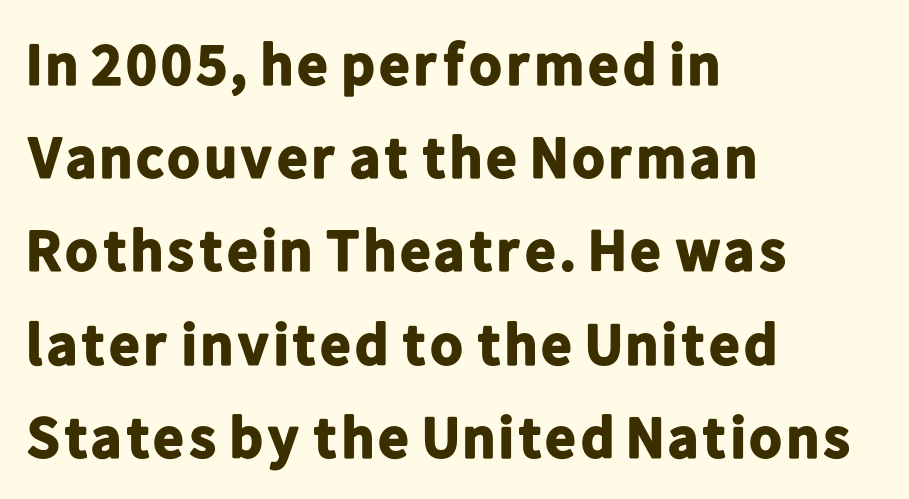
The image shows 59 px bold sans-serif type, upright; set left-aligned, normal line spacing (1.58x), normal letter spacing, not underlined; low stroke contrast and a medium x-height.
